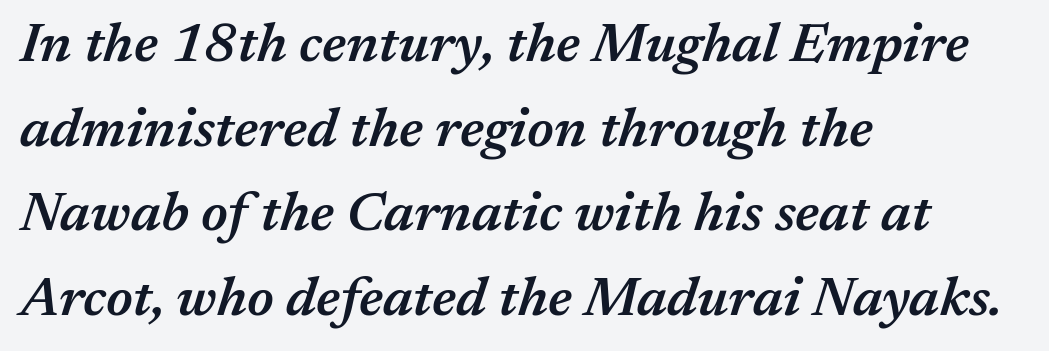
The image shows 55 px semibold type, italic (leaning right); set left-aligned, normal line spacing (1.54x), normal letter spacing, not underlined; medium stroke contrast and a medium x-height.
